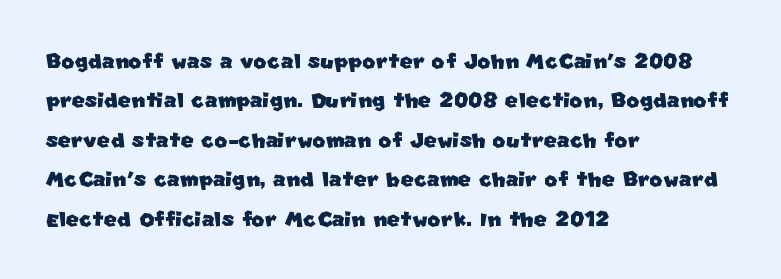
The glyphs are unaccompanied by any horizontal stroke below them. Teacher's note: observe the even left margin — that is flush-left alignment. The line texture is even and compact thanks to regular tracking. Typographically, this falls in the sans-serif category. Summary of vertical rhythm: regular, with standard interline spacing. Note the varied advance widths — an 'i' is clearly narrower than an 'm'.
